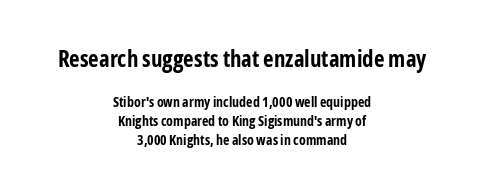
{"italic": "no", "bold": "yes", "underline": "no", "align": "center", "line_spacing": "normal", "line_spacing_ratio": 1.37, "letter_spacing": "normal", "letter_spacing_em": 0.0, "larger_block": "first", "size_ratio": 1.64, "glyph_px": 23}
